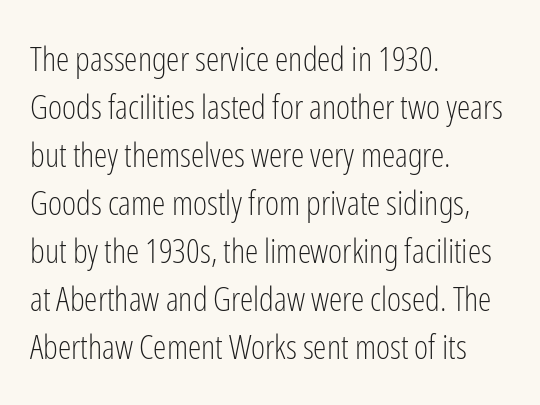
This sample is left-justified, so line endings fall wherever the words run out. Words float on clear page, feet unadorned. Nothing unusual about the tracking: characters are spaced as the font intends. A typesetter would call this proportional, since set widths differ per character. The text was rendered using a sans face with plain stroke endings.
